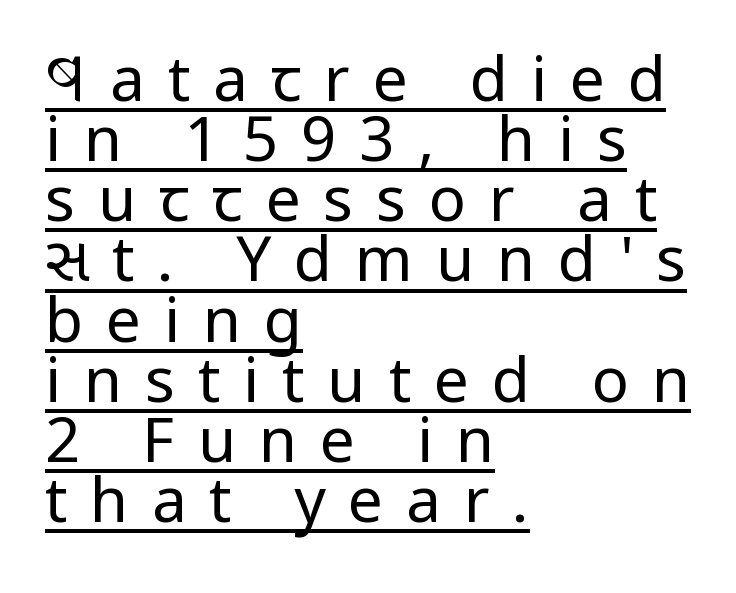
Q: Is the text bold? A: No.
Q: Is the text italic (slanted)? A: No, it is upright.
Q: Is the typeface a serif or a sans-serif typeface? A: Sans-serif.
Q: Is the text underlined? A: Yes.
Q: How is the paragraph aligned? A: Left-aligned.
Q: Is the spacing between letters normal or unusually wide? A: Unusually wide.
Q: Is the spacing between lines tight, normal or loose? A: Tight.
Q: Width (condensed, normal, or wide)? A: Condensed.
Q: Stroke contrast? A: Low.
Q: x-height? A: Large.
Q: Monospaced? A: No.
